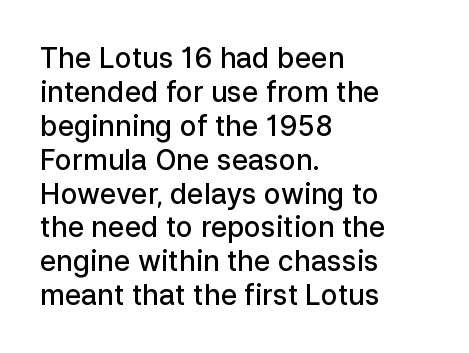
The image shows 28 px semibold sans-serif type, upright; set left-aligned, line spacing 1.21x, normal letter spacing, not underlined; low stroke contrast and a medium x-height.
